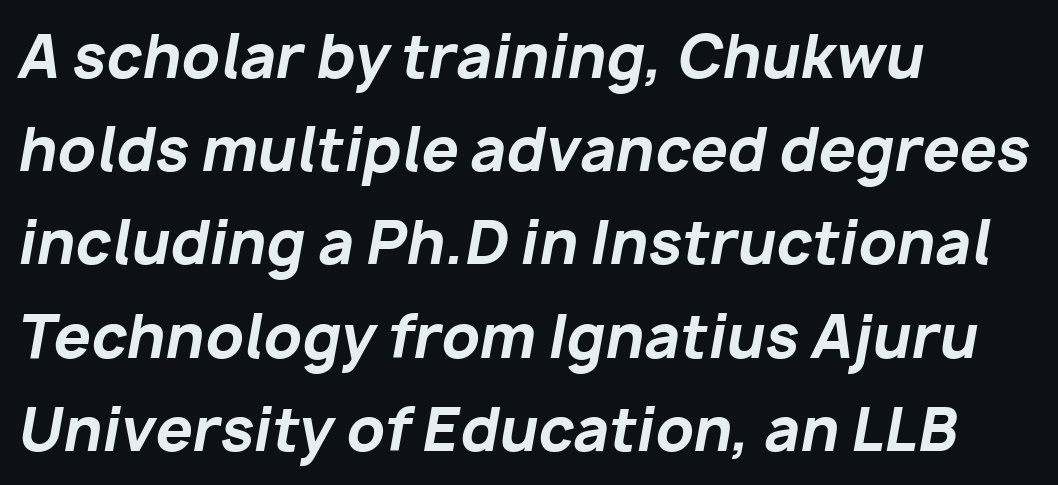
Is the block centered? No — it sits flush against the left margin. Underlining? Definitely not there. Horizontal bands of white between lines are of average thickness. Compared with typical body copy, the letter spacing here is the same. You could not count columns in this text — the font is proportionally spaced. The rendering applies a slant to the glyphs.
